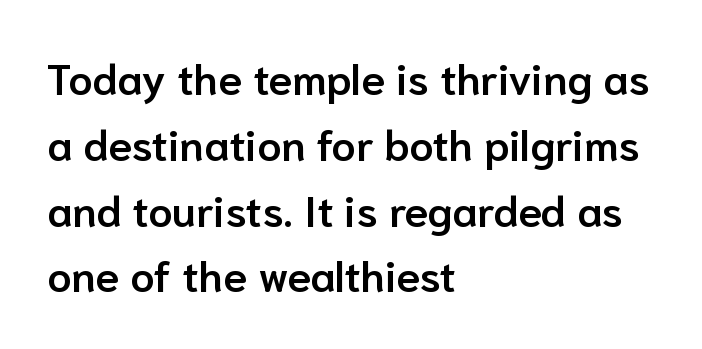
{"serif": "no", "italic": "no", "bold": "semi", "weight": "semibold", "width": "normal", "stroke_contrast": "low", "x_height": "medium", "monospaced": "no", "underline": "no", "align": "left", "line_spacing": "normal", "line_spacing_ratio": 1.53, "letter_spacing": "normal", "letter_spacing_em": 0.0, "glyph_px": 43}
